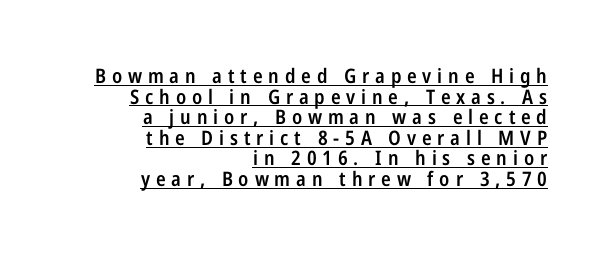
Every character sits straight up, as roman type does. Is the block centered? No — it sits flush against the right margin. Moderately thickened strokes mark this as semibold type. The glyphs are accompanied by a horizontal stroke just below them. You could barely slide anything between these rows.
